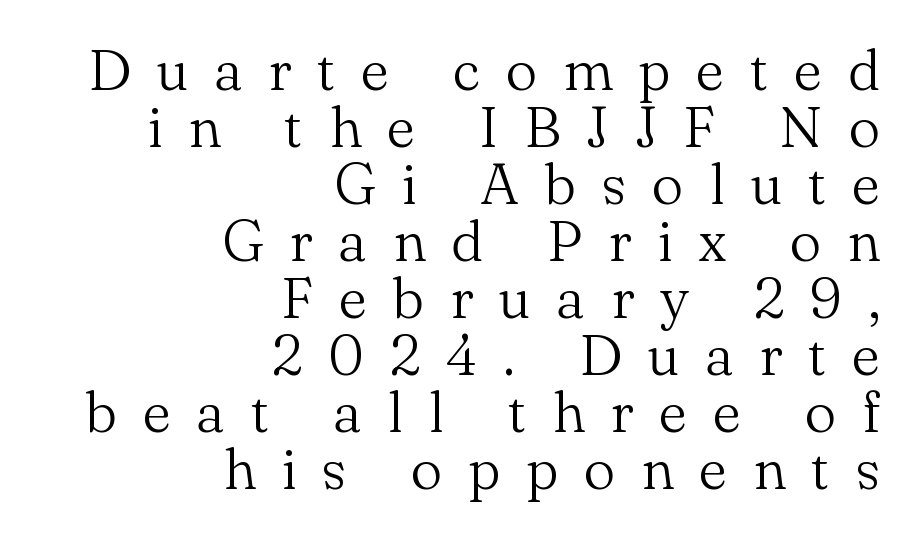
The image shows 57 px light serif type, upright; set right-aligned, tight line spacing (1.0x), unusually wide letter spacing (+0.45 em), not underlined; medium stroke contrast and a small x-height.
